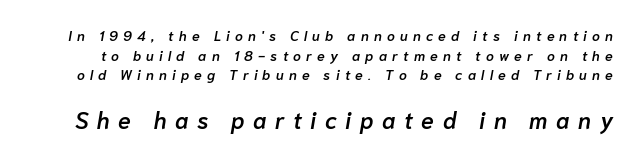
Q: Is the text bold? A: Semi-bold.
Q: Is the text italic (slanted)? A: Yes, it leans right by about 10 degrees.
Q: Is the text underlined? A: No.
Q: Is the spacing between letters normal or unusually wide? A: Unusually wide.
Q: Is the spacing between lines tight, normal or loose? A: Normal.
Q: Which block of text is set in a larger size, the first (top) or the second (bottom)? A: The second (bottom) one.
